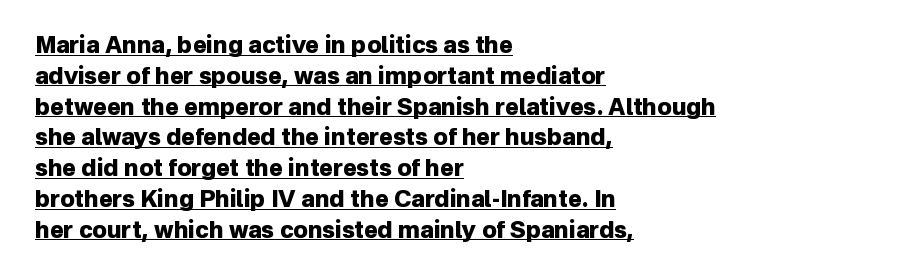
The image shows 23 px bold type, upright; set left-aligned, normal line spacing (1.34x), normal letter spacing, underlined.
